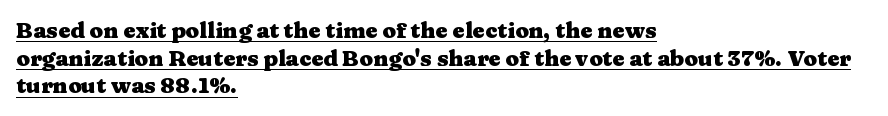
The image shows 22 px bold type, upright; set left-aligned, normal line spacing (1.26x), normal letter spacing, underlined.
